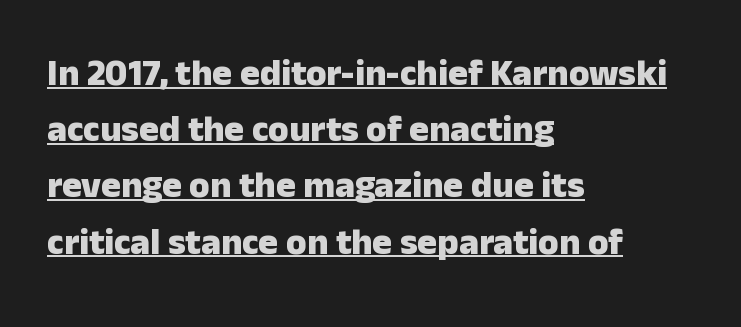
{"serif": "no", "italic": "no", "bold": "yes", "weight": "heavy", "width": "normal", "stroke_contrast": "low", "x_height": "medium", "monospaced": "no", "underline": "yes", "align": "left", "line_spacing": "normal", "line_spacing_ratio": 1.52, "letter_spacing": "normal", "letter_spacing_em": 0.0, "glyph_px": 37}
